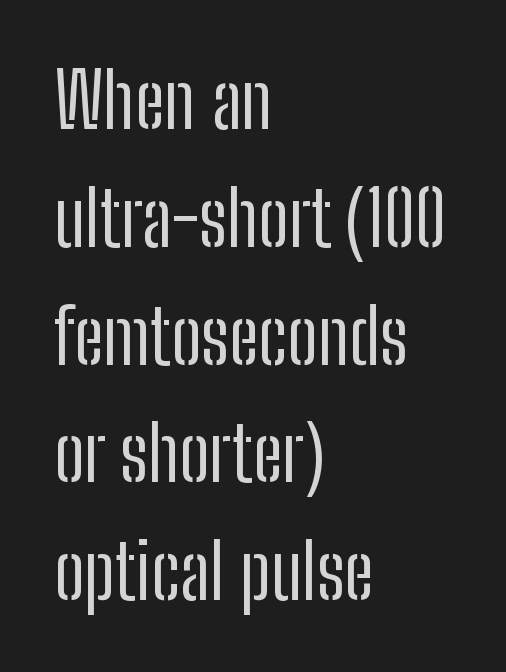
Q: Is the text bold? A: No.
Q: Is the text italic (slanted)? A: No, it is upright.
Q: Is the typeface a serif or a sans-serif typeface? A: Sans-serif.
Q: Is the text underlined? A: No.
Q: How is the paragraph aligned? A: Left-aligned.
Q: Is the spacing between letters normal or unusually wide? A: Normal.
Q: Is the spacing between lines tight, normal or loose? A: Normal.
Q: Width (condensed, normal, or wide)? A: Condensed.
Q: Stroke contrast? A: Low.
Q: x-height? A: Medium.
Q: Monospaced? A: No.
